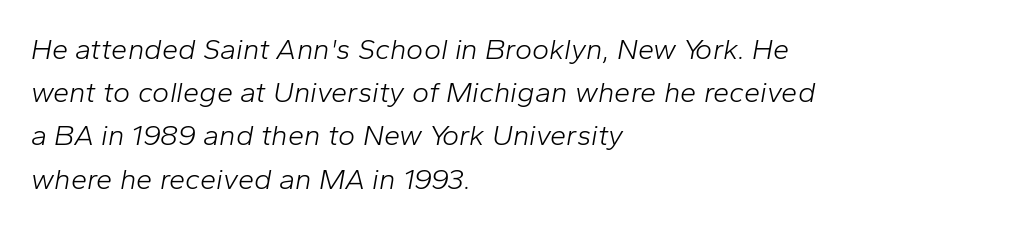
The image shows 29 px light type, italic (leaning right); set left-aligned, normal line spacing (1.49x), normal letter spacing, not underlined; low stroke contrast and a medium x-height.
